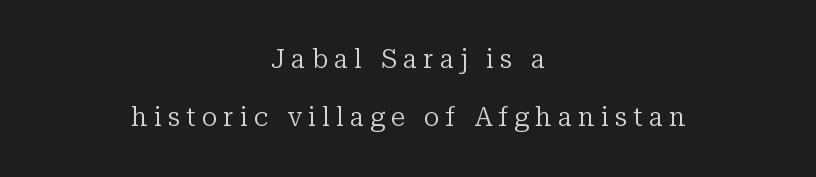
The tracking reads as deliberately expanded to a designer's eye. Just letters on the line, the space beneath them empty. If you folded the block vertically in half, each line would mirror itself in length. Does the leading feel generous? Absolutely, it's lavish.
